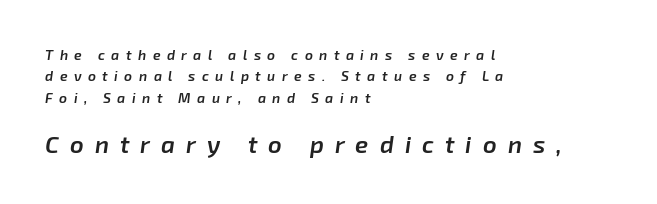
Q: Is the text bold? A: Semi-bold.
Q: Is the text italic (slanted)? A: Yes, it leans right by about 8 degrees.
Q: Is the text underlined? A: No.
Q: How is the paragraph aligned? A: Left-aligned.
Q: Is the spacing between letters normal or unusually wide? A: Unusually wide.
Q: Is the spacing between lines tight, normal or loose? A: Normal.
Q: Which block of text is set in a larger size, the first (top) or the second (bottom)? A: The second (bottom) one.
